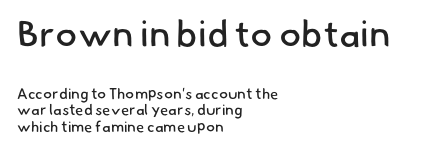
{"serif": "no", "bold": "no", "weight": "regular", "width": "normal", "stroke_contrast": "low", "x_height": "small", "monospaced": "no", "underline": "no", "align": "left", "line_spacing": "tight", "line_spacing_ratio": 1.09, "letter_spacing": "normal", "letter_spacing_em": 0.0, "larger_block": "first", "size_ratio": 2.47, "glyph_px": 37}
